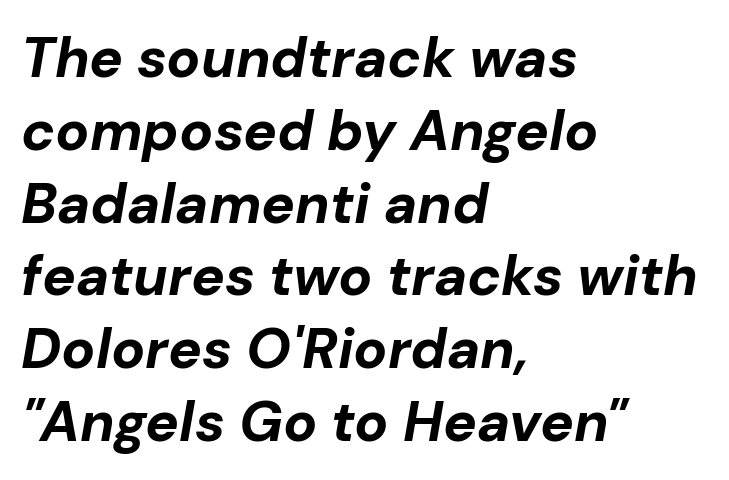
The face used here has the dense, thick strokes of a bold. If you measured baseline to baseline, you'd find a middling distance. Horizontally, the lines are justified to the leading edge only. Every character sits at an angle, as italics do. Does extra space separate the letters? No, they use regular spacing. Descender tails drop into unmarked territory.
